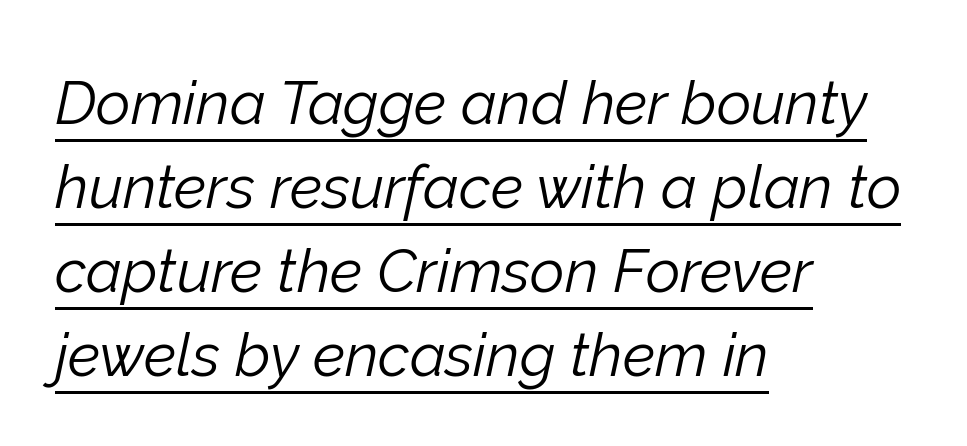
{"italic": "yes", "lean": "right", "slant_degrees": 12, "bold": "no", "weight": "light", "width": "normal", "stroke_contrast": "low", "x_height": "medium", "monospaced": "no", "underline": "yes", "align": "left", "line_spacing": "normal", "line_spacing_ratio": 1.4, "letter_spacing": "normal", "letter_spacing_em": 0.0, "glyph_px": 60}
